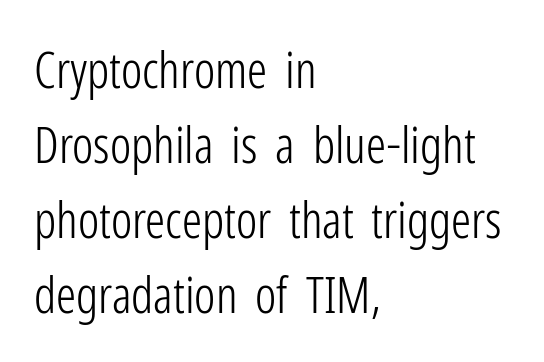
Q: Is the text bold? A: No.
Q: Is the text italic (slanted)? A: No, it is upright.
Q: Is the typeface a serif or a sans-serif typeface? A: Sans-serif.
Q: Is the text underlined? A: No.
Q: How is the paragraph aligned? A: Left-aligned.
Q: Is the spacing between letters normal or unusually wide? A: Normal.
Q: Is the spacing between lines tight, normal or loose? A: Normal.
Q: Width (condensed, normal, or wide)? A: Condensed.
Q: Stroke contrast? A: Low.
Q: x-height? A: Medium.
Q: Monospaced? A: No.
